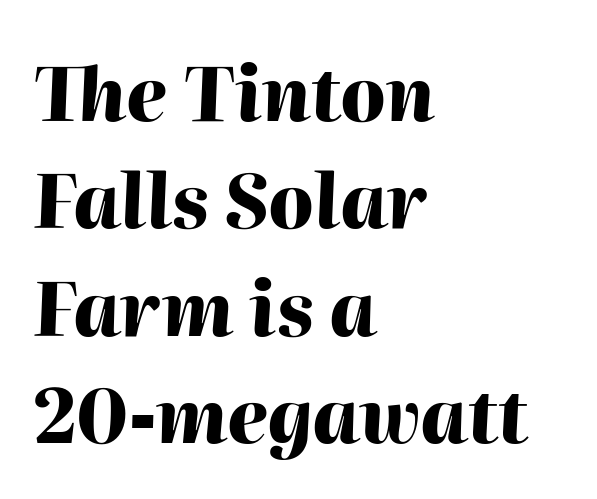
Does the lettering tilt? It does — this is italic. The passage shown is typed in a proportional face where columns would drift. The designer left line spacing at the default. The typesetting leans heavy: a genuine bold. The string is rendered with underlining switched off.
